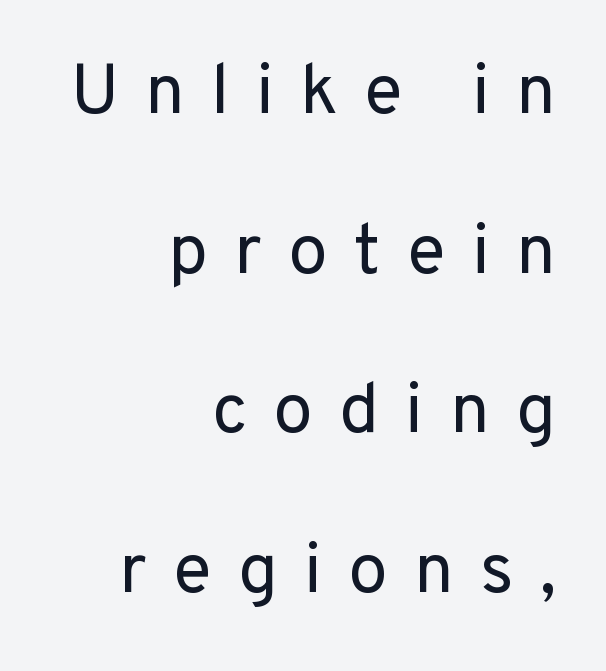
The image shows 71 px regular-weight sans-serif type, upright; set right-aligned, loose line spacing (2.25x), unusually wide letter spacing (+0.37 em), not underlined; low stroke contrast and a medium x-height.
